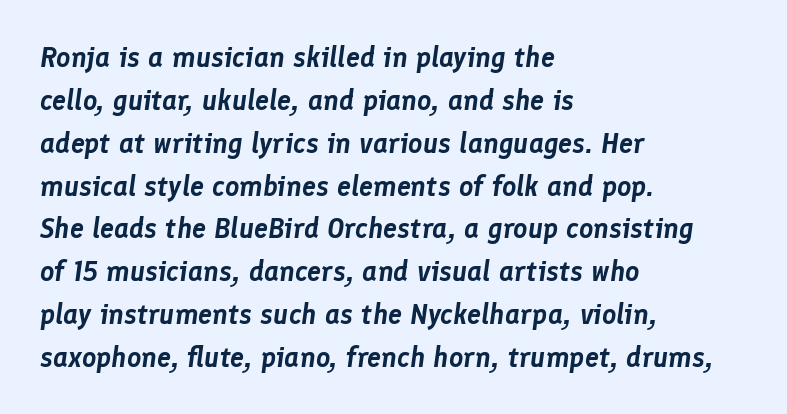
The image shows 28 px text type, italic (leaning right); set left-aligned, normal line spacing (1.53x), normal letter spacing, not underlined; low stroke contrast and a medium x-height.
